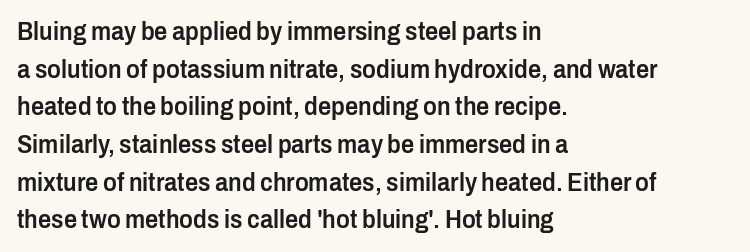
Q: Is the text bold? A: Semi-bold.
Q: Is the text italic (slanted)? A: No, it is upright.
Q: Is the text underlined? A: No.
Q: How is the paragraph aligned? A: Left-aligned.
Q: Is the spacing between letters normal or unusually wide? A: Normal.
Q: Is the spacing between lines tight, normal or loose? A: Normal.
